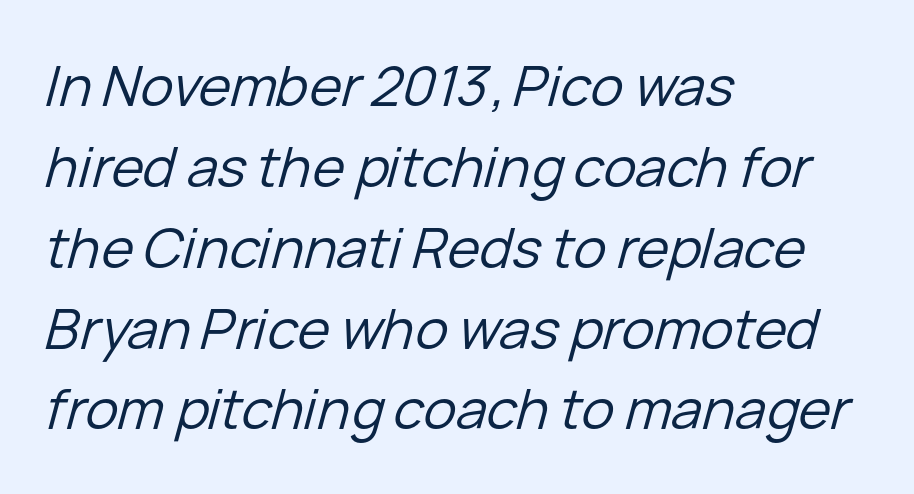
Note the varied advance widths — an 'i' is clearly narrower than an 'm'. Is the letter spacing exaggerated? No — it looks like the ordinary default. The face used here has a pronounced slope to its letters. The space between consecutive lines is moderate.
